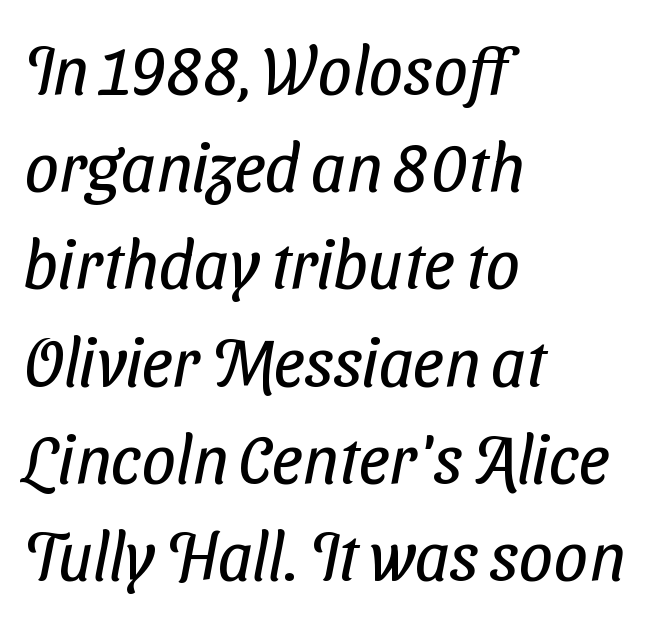
The image shows 68 px regular-weight, condensed sans-serif type; set left-aligned, normal line spacing (1.43x), normal letter spacing, not underlined; low stroke contrast and a medium x-height.
